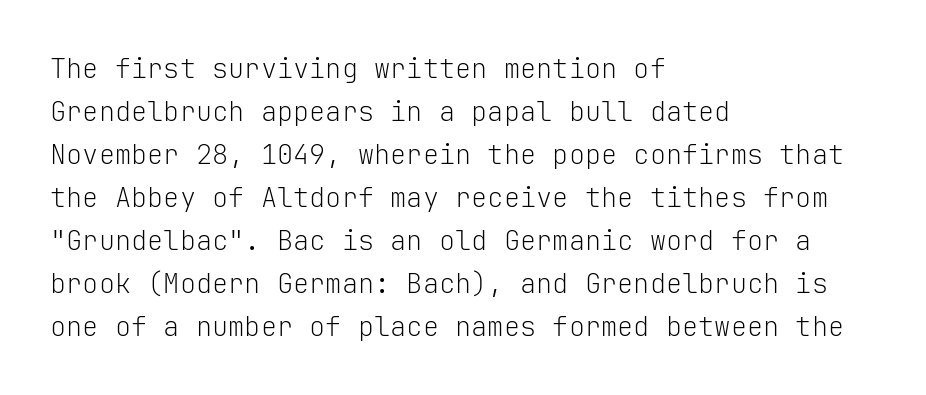
{"italic": "no", "bold": "no", "underline": "no", "align": "left", "line_spacing": "normal", "line_spacing_ratio": 1.59, "letter_spacing": "normal", "letter_spacing_em": 0.0, "glyph_px": 27}
